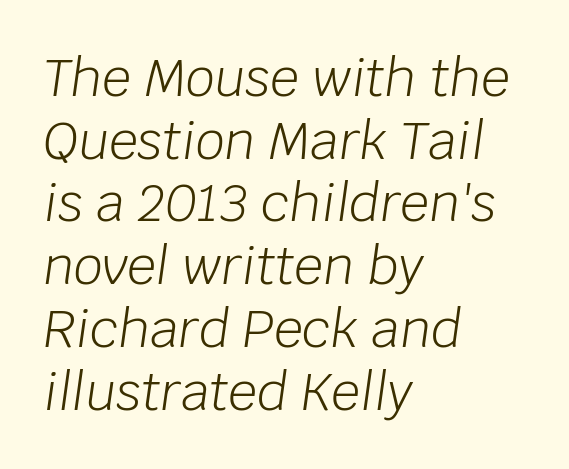
Q: Is the text bold? A: No.
Q: Is the text italic (slanted)? A: Yes, it leans right by about 8 degrees.
Q: Is the text underlined? A: No.
Q: How is the paragraph aligned? A: Left-aligned.
Q: Is the spacing between letters normal or unusually wide? A: Normal.
Q: Width (condensed, normal, or wide)? A: Normal.
Q: Stroke contrast? A: Low.
Q: x-height? A: Large.
Q: Monospaced? A: No.
